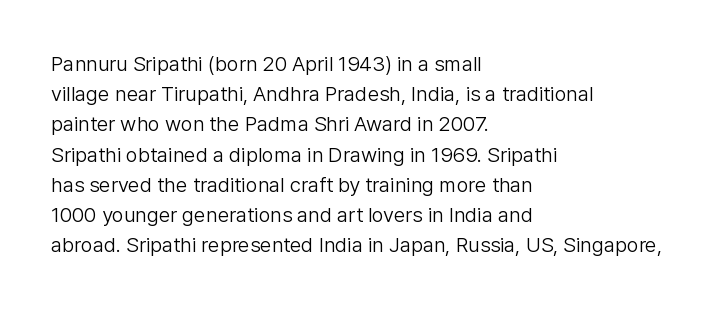
Q: Is the text bold? A: No.
Q: Is the text italic (slanted)? A: No, it is upright.
Q: Is the text underlined? A: No.
Q: How is the paragraph aligned? A: Left-aligned.
Q: Is the spacing between letters normal or unusually wide? A: Normal.
Q: Is the spacing between lines tight, normal or loose? A: Normal.
